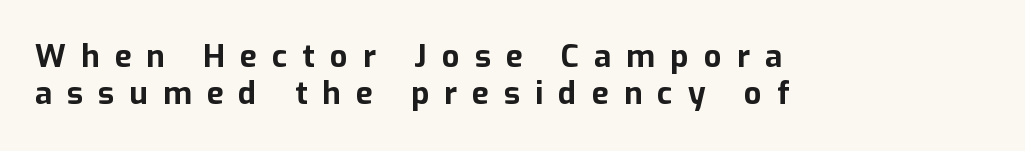
The image shows 31 px bold sans-serif type, upright; set left-aligned, line spacing 1.2x, unusually wide letter spacing (+0.49 em), not underlined; low stroke contrast and a medium x-height.
